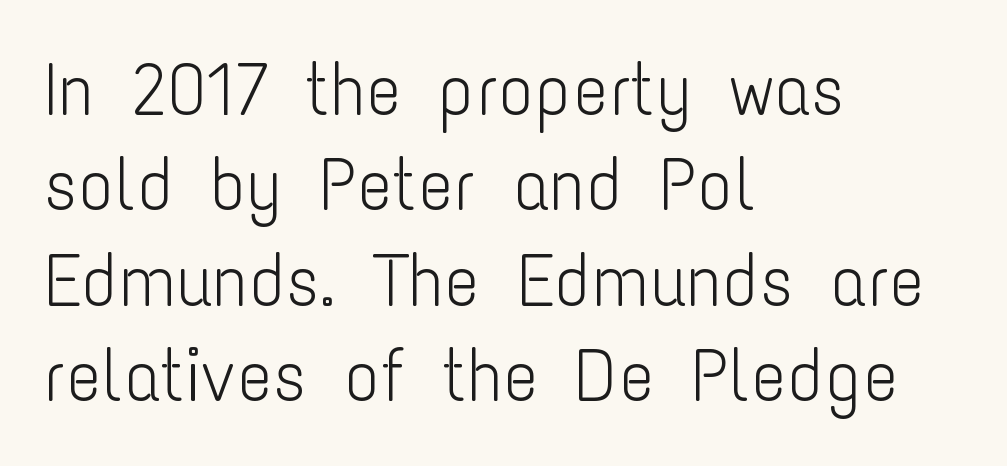
{"serif": "no", "italic": "no", "bold": "no", "weight": "light", "width": "condensed", "stroke_contrast": "low", "x_height": "medium", "monospaced": "no", "underline": "no", "align": "left", "line_spacing": "normal", "line_spacing_ratio": 1.29, "letter_spacing": "normal", "letter_spacing_em": 0.0, "glyph_px": 74}
